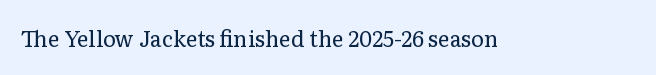
{"italic": "no", "bold": "no", "underline": "no", "letter_spacing": "normal", "letter_spacing_em": 0.0, "glyph_px": 22}
